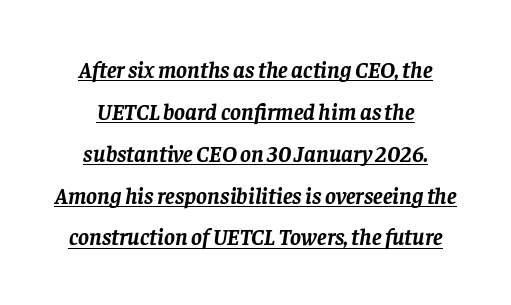
The image shows 23 px bold type, italic (leaning right); set line spacing 1.82x, normal letter spacing, underlined.
